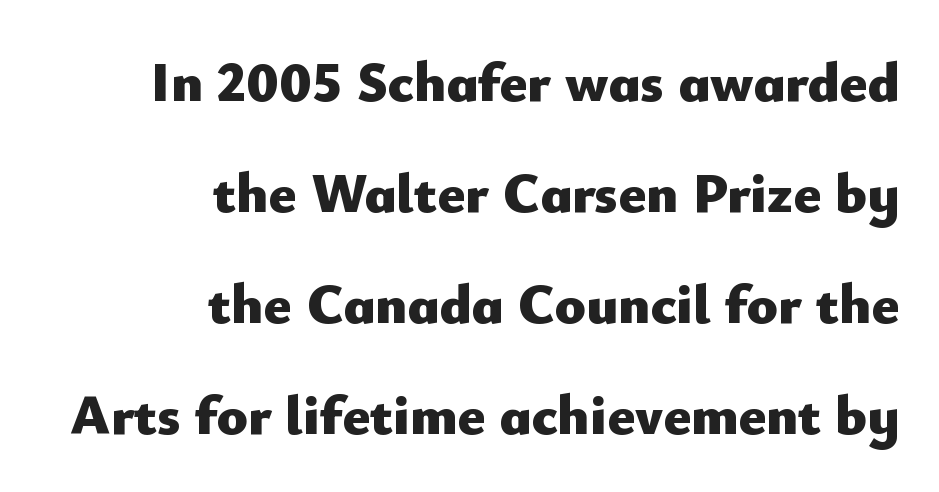
The image shows 57 px heavy sans-serif type, upright; set right-aligned, loose line spacing (1.95x), normal letter spacing, not underlined; low stroke contrast and a small x-height.
